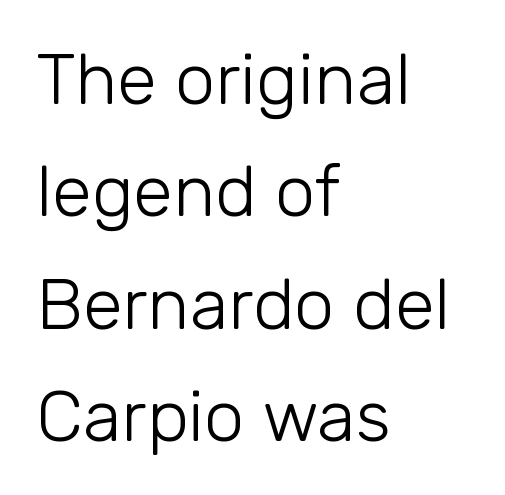
The image shows 72 px light sans-serif type, upright; set left-aligned, normal line spacing (1.56x), normal letter spacing, not underlined; low stroke contrast and a medium x-height.
